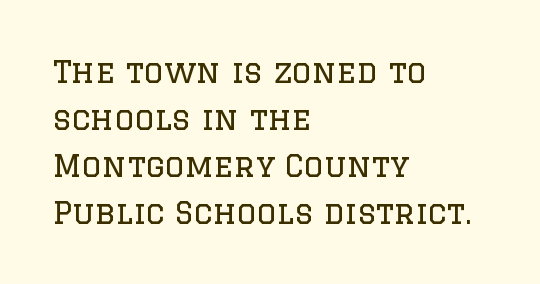
The image shows 31 px regular-weight serif type, upright; set left-aligned, normal line spacing (1.52x), normal letter spacing, not underlined; low stroke contrast and a large x-height.
